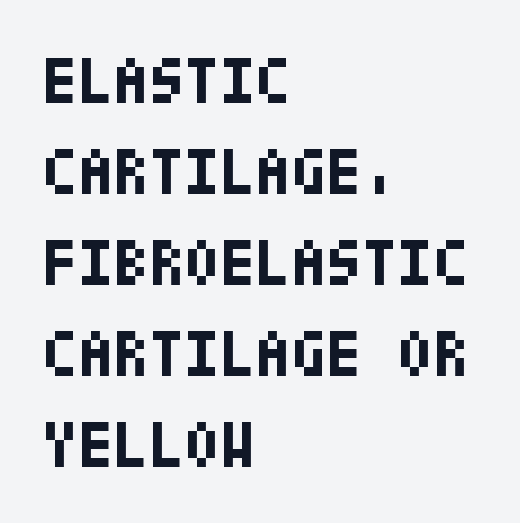
Q: Is the text bold? A: Yes.
Q: Is the text italic (slanted)? A: No, it is upright.
Q: Is the typeface a serif or a sans-serif typeface? A: Sans-serif.
Q: Is the text underlined? A: No.
Q: How is the paragraph aligned? A: Left-aligned.
Q: Is the spacing between letters normal or unusually wide? A: Normal.
Q: Is the spacing between lines tight, normal or loose? A: Normal.
Q: Width (condensed, normal, or wide)? A: Condensed.
Q: Stroke contrast? A: Low.
Q: x-height? A: Large.
